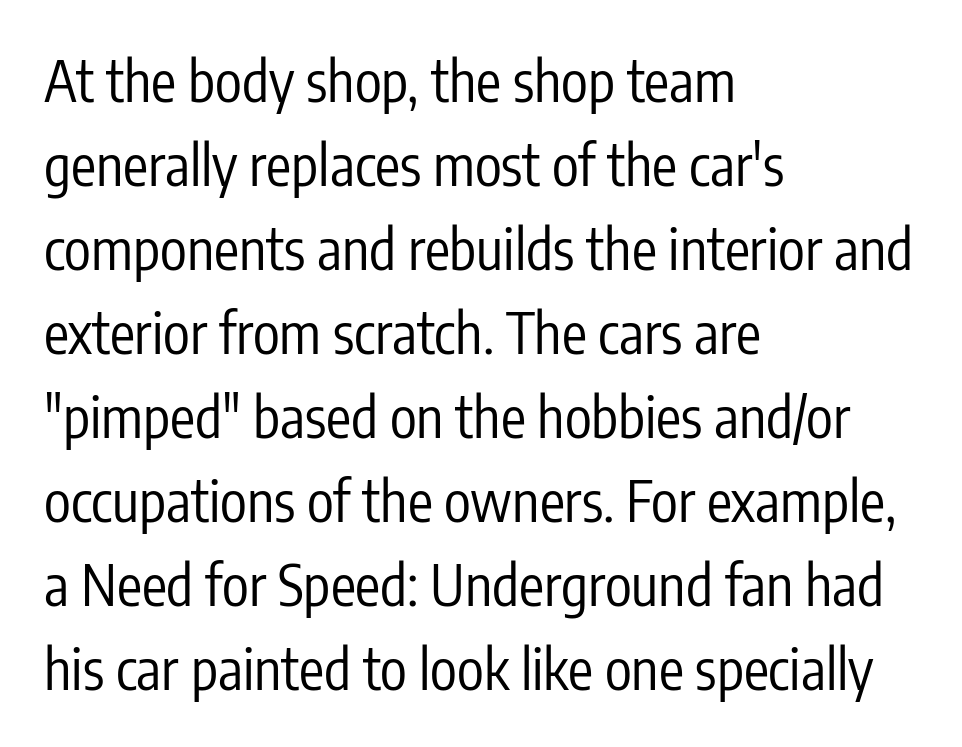
The image shows 56 px regular-weight, condensed sans-serif type, upright; set left-aligned, normal line spacing (1.5x), normal letter spacing, not underlined; low stroke contrast and a medium x-height.
